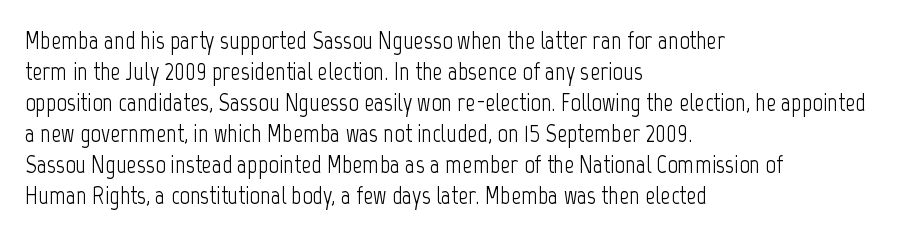
The image shows 25 px text type, upright; set left-aligned, line spacing 1.24x, normal letter spacing, not underlined.
